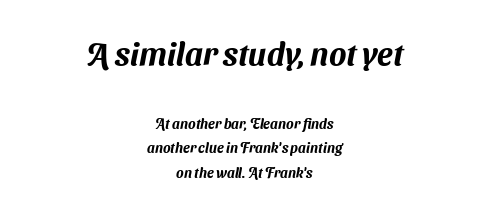
Each letter's strokes conclude bluntly, with no projecting serifs. A student would call this center alignment; a typographer would say set centered. Do the characters align in a grid? No, the font is proportional. Glyph-to-glyph distance matches everyday printed text. Larger block? The one above; the one below is distinctly smaller.
